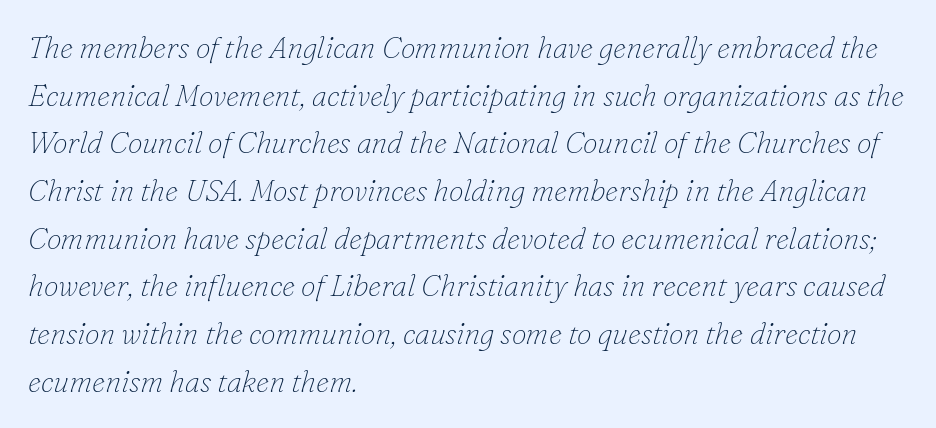
The strokes are not fattened; the text isn't bold. The type is set solid horizontally, with unmodified tracking. A normal amount of white space separates one row of letters from the next. Style check: oblique.
